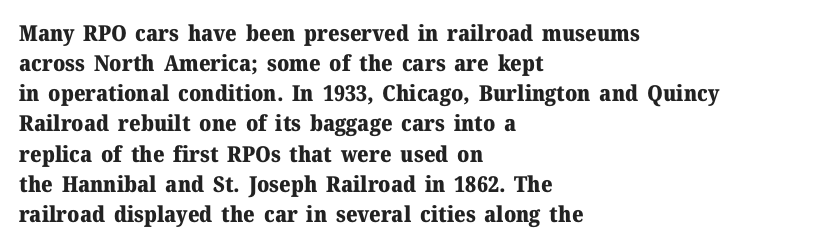
The image shows 22 px bold type, upright; set left-aligned, normal line spacing (1.37x), normal letter spacing, not underlined.
